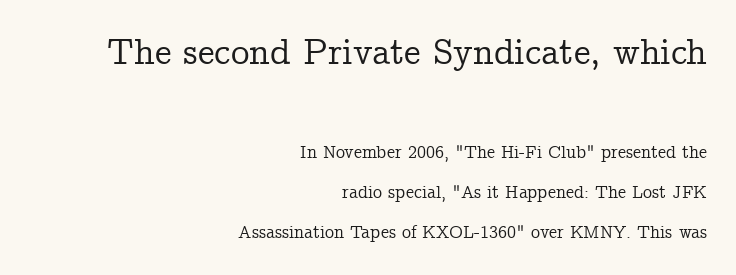
{"serif": "yes", "italic": "no", "width": "normal", "stroke_contrast": "low", "x_height": "medium", "monospaced": "no", "underline": "no", "align": "right", "line_spacing": "loose", "line_spacing_ratio": 2.23, "letter_spacing": "normal", "letter_spacing_em": 0.0, "larger_block": "first", "size_ratio": 2.06, "glyph_px": 37}
